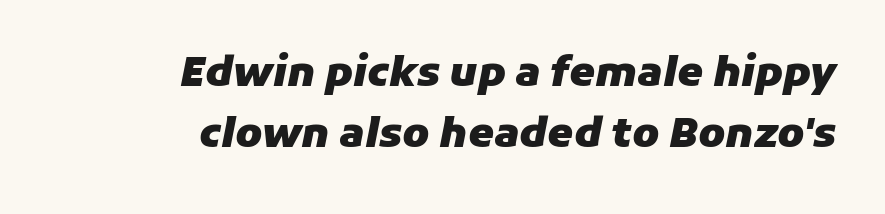
The image shows 41 px heavy type, italic (leaning right); set right-aligned, normal line spacing (1.5x), normal letter spacing, not underlined; low stroke contrast and a medium x-height.
